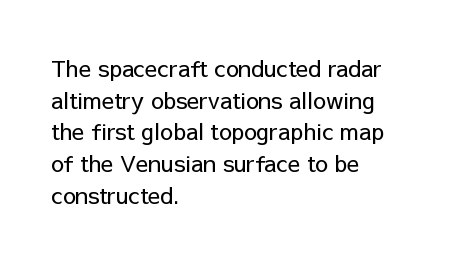
The image shows 23 px text type, upright; set left-aligned, normal line spacing (1.38x), normal letter spacing, not underlined.
